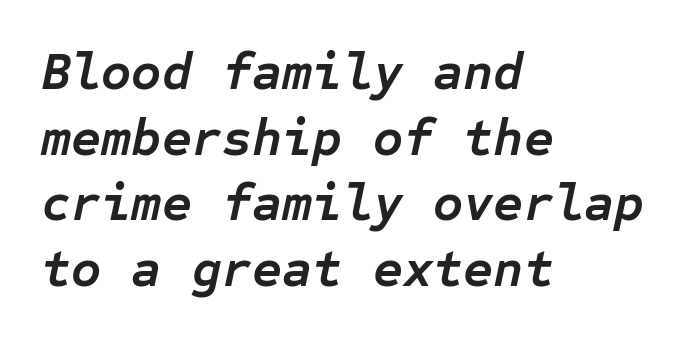
Q: Is the text bold? A: Yes.
Q: Is the text italic (slanted)? A: Yes, it leans right by about 12 degrees.
Q: Is the text underlined? A: No.
Q: How is the paragraph aligned? A: Left-aligned.
Q: Is the spacing between letters normal or unusually wide? A: Normal.
Q: Is the spacing between lines tight, normal or loose? A: Normal.
Q: Width (condensed, normal, or wide)? A: Normal.
Q: Stroke contrast? A: Low.
Q: x-height? A: Medium.
Q: Monospaced? A: Yes.
